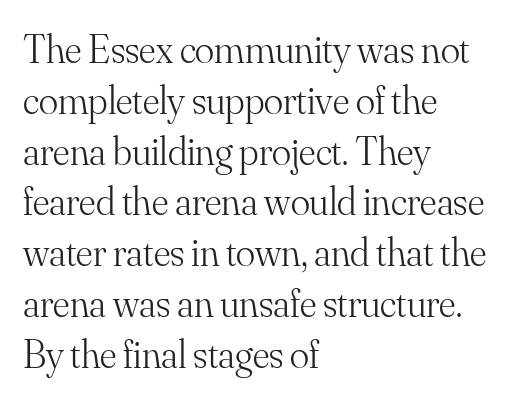
Nothing heavy about these letters — not bold at all. Is this a sans? No — the strokes have serifs. Do the characters align in a grid? No, the font is proportional. The space between consecutive lines is moderate. No italicization has been applied; the sample stays upright.
